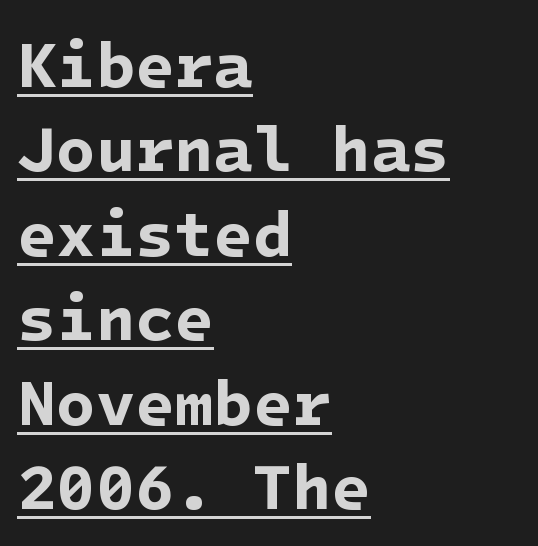
{"serif": "no", "bold": "yes", "weight": "bold", "width": "normal", "stroke_contrast": "low", "x_height": "medium", "underline": "yes", "align": "left", "line_spacing": "normal", "line_spacing_ratio": 1.32, "letter_spacing": "normal", "letter_spacing_em": 0.0, "glyph_px": 64}
